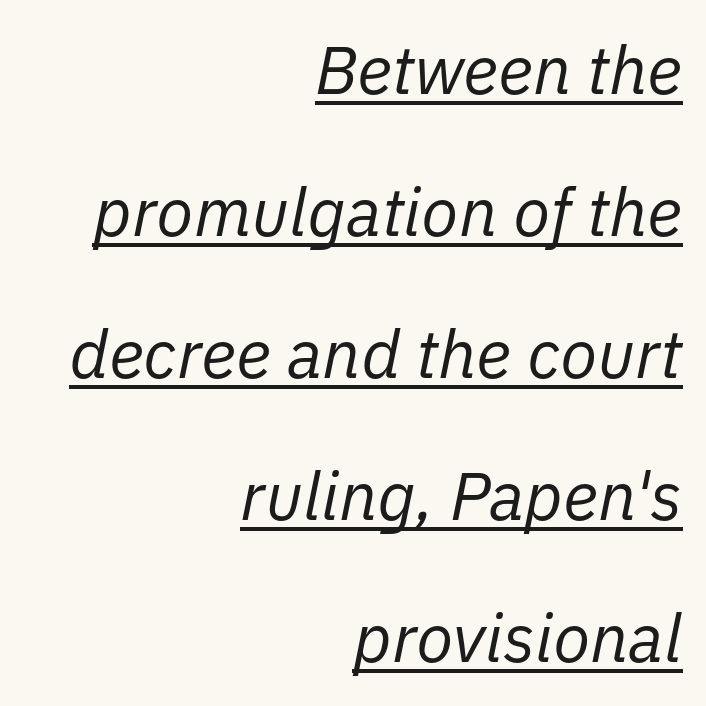
The image shows 68 px regular-weight type, italic (leaning right); set right-aligned, loose line spacing (2.09x), normal letter spacing, underlined; low stroke contrast and a medium x-height.
